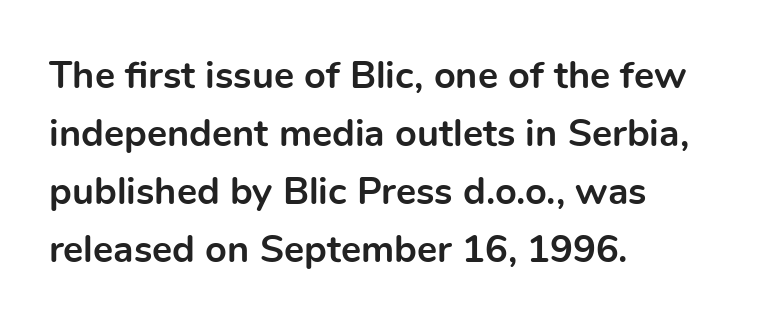
Horizontal bands of white between lines are of average thickness. Stroke terminals: plain, sans-serif. Pretty heavy lettering here — definitely bold. The string is rendered with underlining switched off. If you drew a line through each stem, it would be perfectly vertical.
